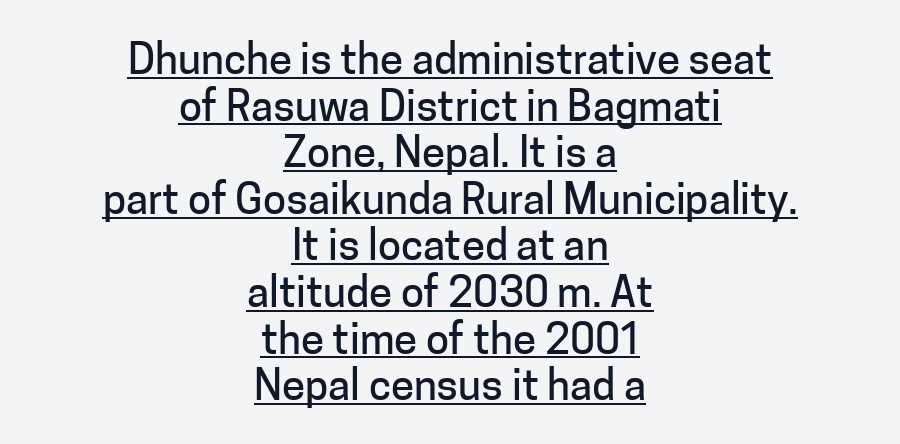
Q: Is the text italic (slanted)? A: No, it is upright.
Q: Is the typeface a serif or a sans-serif typeface? A: Sans-serif.
Q: Is the text underlined? A: Yes.
Q: How is the paragraph aligned? A: Centered.
Q: Is the spacing between letters normal or unusually wide? A: Normal.
Q: Is the spacing between lines tight, normal or loose? A: Tight.
Q: Width (condensed, normal, or wide)? A: Normal.
Q: Stroke contrast? A: Low.
Q: x-height? A: Medium.
Q: Monospaced? A: No.
